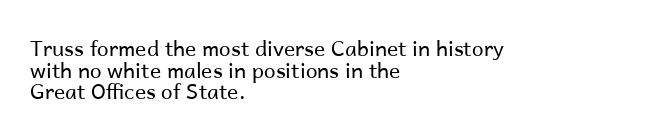
Q: Is the text bold? A: No.
Q: Is the text italic (slanted)? A: No, it is upright.
Q: Is the text underlined? A: No.
Q: How is the paragraph aligned? A: Left-aligned.
Q: Is the spacing between letters normal or unusually wide? A: Normal.
Q: Is the spacing between lines tight, normal or loose? A: Tight.
